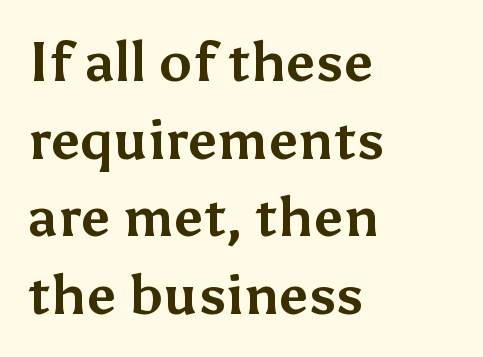
Q: Is the text bold? A: Yes.
Q: Is the text italic (slanted)? A: No, it is upright.
Q: Is the typeface a serif or a sans-serif typeface? A: Sans-serif.
Q: Is the text underlined? A: No.
Q: How is the paragraph aligned? A: Left-aligned.
Q: Is the spacing between letters normal or unusually wide? A: Normal.
Q: Is the spacing between lines tight, normal or loose? A: Normal.
Q: Width (condensed, normal, or wide)? A: Normal.
Q: Stroke contrast? A: Medium.
Q: x-height? A: Medium.
Q: Monospaced? A: No.
